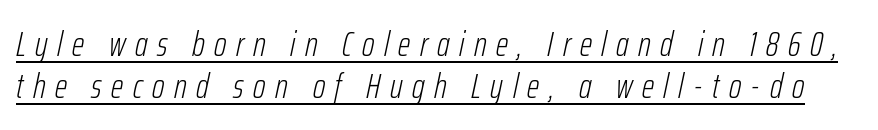
Q: Is the text bold? A: No.
Q: Is the text italic (slanted)? A: Yes, it leans right by about 12 degrees.
Q: Is the text underlined? A: Yes.
Q: Is the spacing between letters normal or unusually wide? A: Unusually wide.
Q: Width (condensed, normal, or wide)? A: Condensed.
Q: Stroke contrast? A: Low.
Q: x-height? A: Medium.
Q: Monospaced? A: No.
